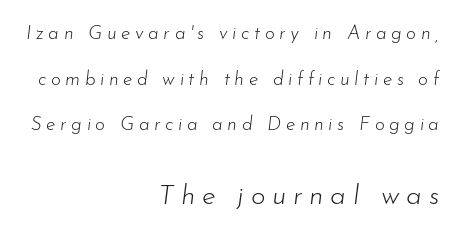
The image shows 28 px light type, italic (leaning right); set right-aligned, loose line spacing (2.4x), unusually wide letter spacing (+0.24 em), not underlined; the second (bottom) block is 1.47x larger; low stroke contrast and a small x-height.
